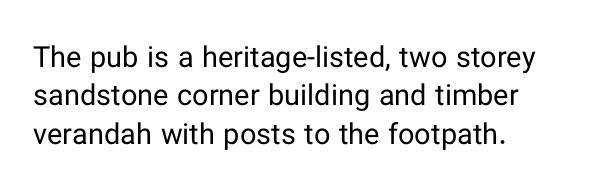
Q: Is the text bold? A: No.
Q: Is the text italic (slanted)? A: No, it is upright.
Q: Is the typeface a serif or a sans-serif typeface? A: Sans-serif.
Q: Is the text underlined? A: No.
Q: How is the paragraph aligned? A: Left-aligned.
Q: Is the spacing between letters normal or unusually wide? A: Normal.
Q: Is the spacing between lines tight, normal or loose? A: Normal.
Q: Width (condensed, normal, or wide)? A: Normal.
Q: Stroke contrast? A: Low.
Q: x-height? A: Medium.
Q: Monospaced? A: No.
